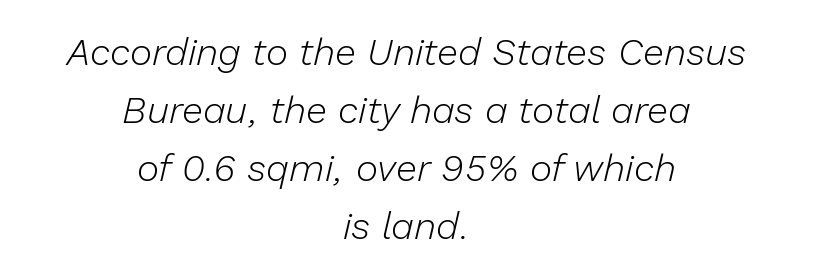
The image shows 38 px light type, italic (leaning right); set centered, normal line spacing (1.53x), normal letter spacing, not underlined; low stroke contrast and a medium x-height.
